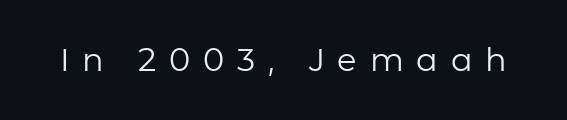
The image shows 32 px regular-weight sans-serif type, upright; set unusually wide letter spacing (+0.4 em), not underlined; low stroke contrast and a medium x-height.
